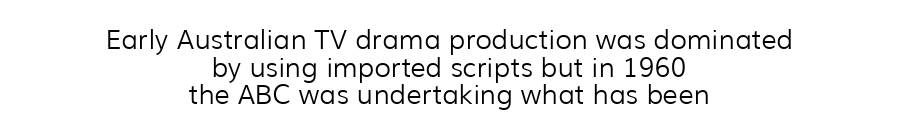
Q: Is the text bold? A: No.
Q: Is the text italic (slanted)? A: No, it is upright.
Q: Is the text underlined? A: No.
Q: How is the paragraph aligned? A: Centered.
Q: Is the spacing between letters normal or unusually wide? A: Normal.
Q: Is the spacing between lines tight, normal or loose? A: Tight.
